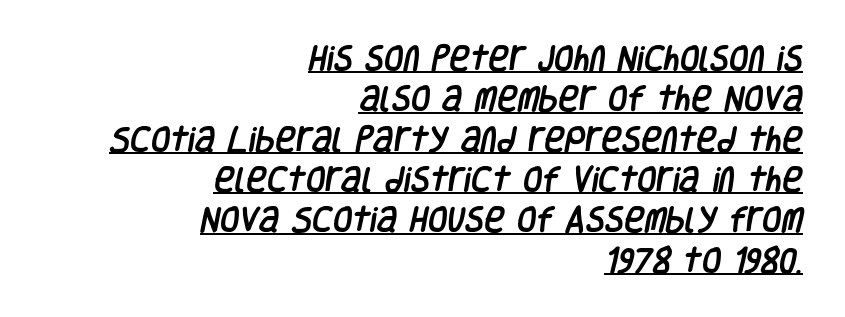
{"serif": "no", "width": "condensed", "stroke_contrast": "low", "x_height": "large", "monospaced": "no", "underline": "yes", "align": "right", "line_spacing": "normal", "line_spacing_ratio": 1.44, "letter_spacing": "normal", "letter_spacing_em": 0.0, "glyph_px": 28}
